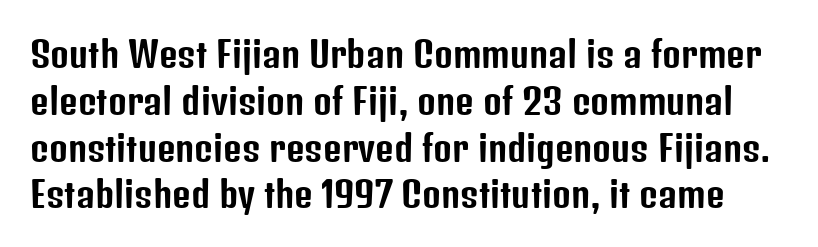
Q: Is the text italic (slanted)? A: No, it is upright.
Q: Is the typeface a serif or a sans-serif typeface? A: Sans-serif.
Q: Is the text underlined? A: No.
Q: Is the spacing between letters normal or unusually wide? A: Normal.
Q: Is the spacing between lines tight, normal or loose? A: Normal.
Q: Width (condensed, normal, or wide)? A: Condensed.
Q: Stroke contrast? A: Low.
Q: x-height? A: Medium.
Q: Monospaced? A: No.
